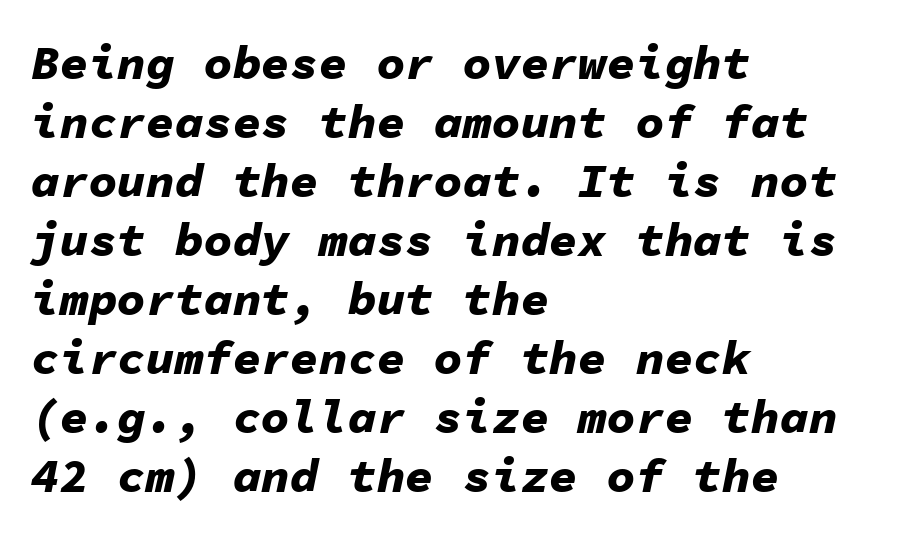
Q: Is the text bold? A: Yes.
Q: Is the text italic (slanted)? A: Yes, it leans right by about 11 degrees.
Q: Is the text underlined? A: No.
Q: How is the paragraph aligned? A: Left-aligned.
Q: Is the spacing between letters normal or unusually wide? A: Normal.
Q: Width (condensed, normal, or wide)? A: Normal.
Q: Stroke contrast? A: Low.
Q: x-height? A: Medium.
Q: Monospaced? A: Yes.
